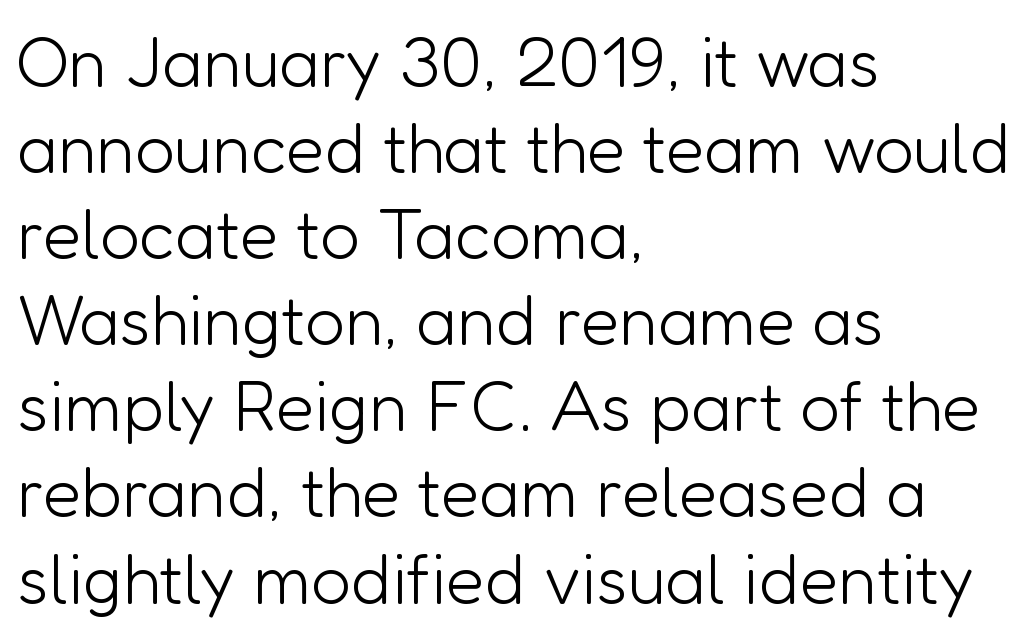
Q: Is the text bold? A: No.
Q: Is the text italic (slanted)? A: No, it is upright.
Q: Is the typeface a serif or a sans-serif typeface? A: Sans-serif.
Q: Is the text underlined? A: No.
Q: How is the paragraph aligned? A: Left-aligned.
Q: Is the spacing between letters normal or unusually wide? A: Normal.
Q: Width (condensed, normal, or wide)? A: Normal.
Q: Stroke contrast? A: Low.
Q: x-height? A: Medium.
Q: Monospaced? A: No.
